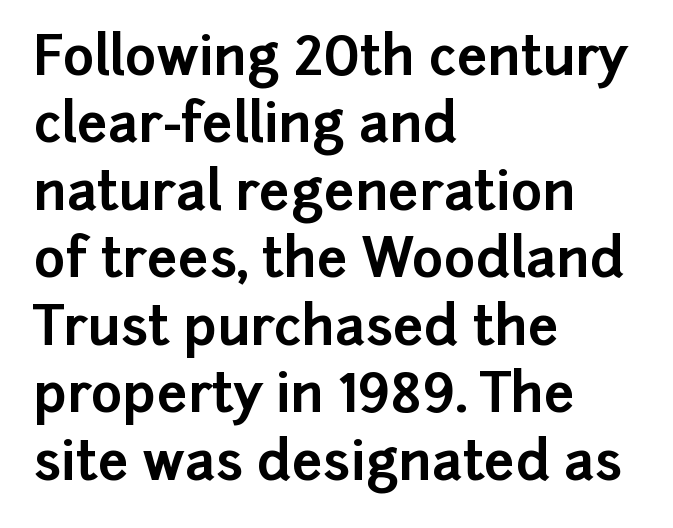
The characters look thick and weighty, a clear bold. This rendering features lettering with no underline. Examine the stroke ends and you'll find no serifs. Notice how descenders clear the ascenders below comfortably — that's standard leading. Here the glyphs are tracked normally, forming tight word shapes. Characters remain perfectly vertical along every line.
